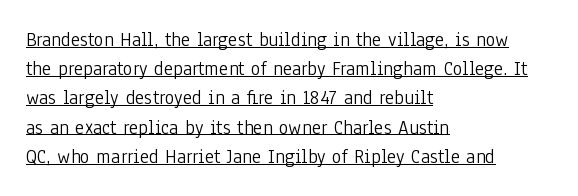
The image shows 20 px text type, upright; set left-aligned, normal line spacing (1.46x), normal letter spacing, underlined.
